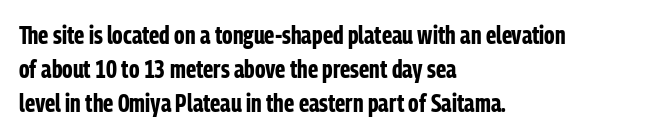
Just letters on the line, the space beneath them empty. No italicization has been applied; the sample stays upright. The rows are spaced the way most documents space them. The glyphs have the mass of a bold cut. Look at the tracking — it's just the regular setting, nothing added. Each line starts at the same left margin while the right side varies.
